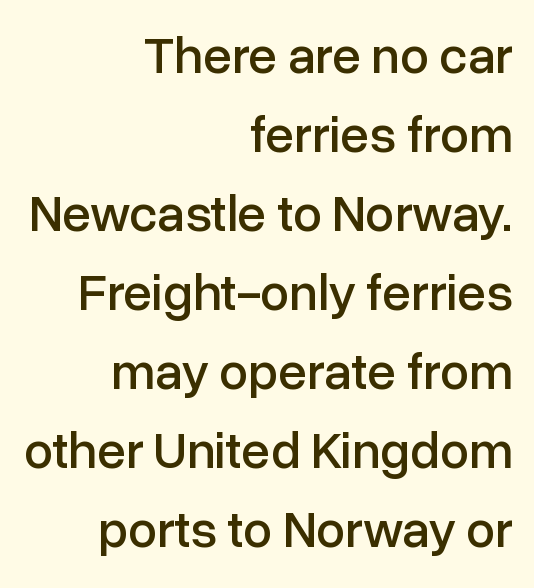
The passage shown stacks its lines at a standard gap. Quick note: not italic, upright. Notice how the passage keeps a crisp vertical edge on the right only. Note the varied advance widths — an 'i' is clearly narrower than an 'm'.
